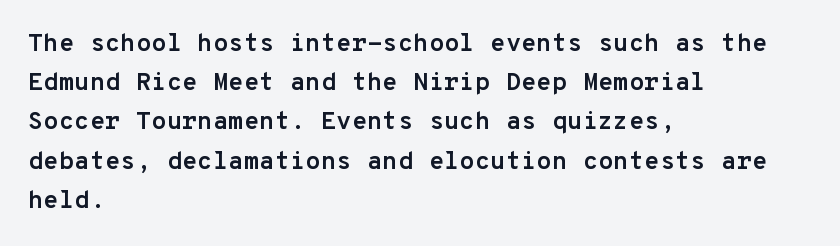
Q: Is the text bold? A: Yes.
Q: Is the text italic (slanted)? A: No, it is upright.
Q: Is the text underlined? A: No.
Q: How is the paragraph aligned? A: Left-aligned.
Q: Is the spacing between letters normal or unusually wide? A: Normal.
Q: Is the spacing between lines tight, normal or loose? A: Normal.
